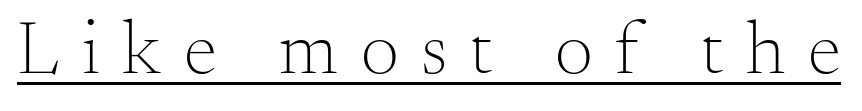
{"serif": "yes", "italic": "no", "bold": "no", "weight": "light", "width": "normal", "stroke_contrast": "medium", "x_height": "small", "monospaced": "no", "underline": "yes", "letter_spacing": "wide", "letter_spacing_em": 0.3, "glyph_px": 76}
